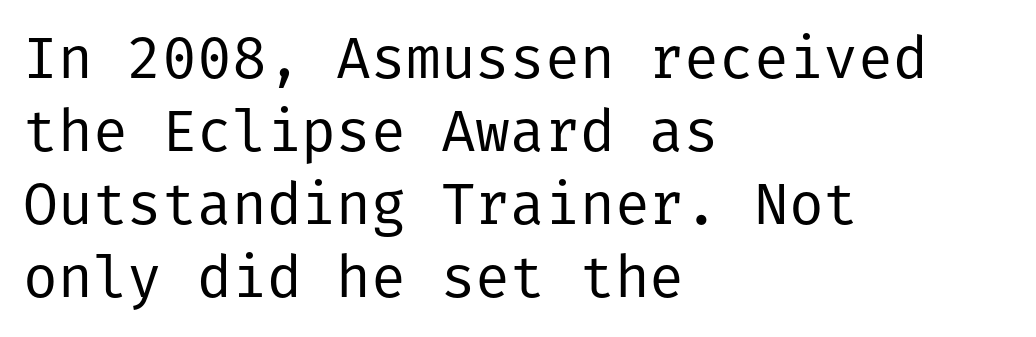
Q: Is the text bold? A: No.
Q: Is the text italic (slanted)? A: No, it is upright.
Q: Is the typeface a serif or a sans-serif typeface? A: Sans-serif.
Q: Is the text underlined? A: No.
Q: How is the paragraph aligned? A: Left-aligned.
Q: Is the spacing between letters normal or unusually wide? A: Normal.
Q: Is the spacing between lines tight, normal or loose? A: Normal.
Q: Width (condensed, normal, or wide)? A: Normal.
Q: Stroke contrast? A: Low.
Q: x-height? A: Medium.
